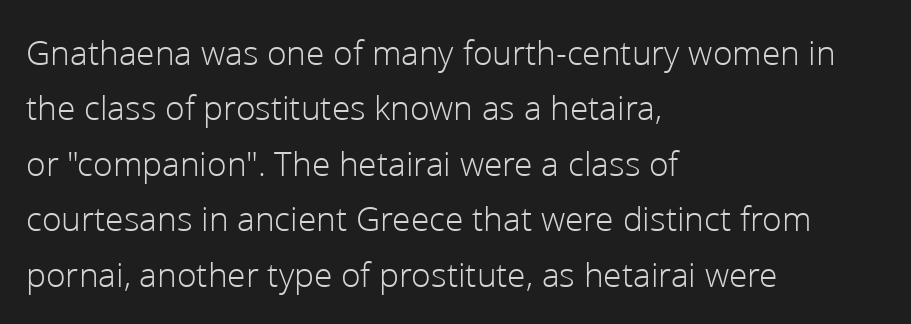
{"serif": "no", "italic": "no", "bold": "no", "weight": "light", "width": "normal", "stroke_contrast": "low", "x_height": "medium", "monospaced": "no", "underline": "no", "align": "left", "line_spacing": "normal", "line_spacing_ratio": 1.54, "letter_spacing": "normal", "letter_spacing_em": 0.0, "glyph_px": 36}
